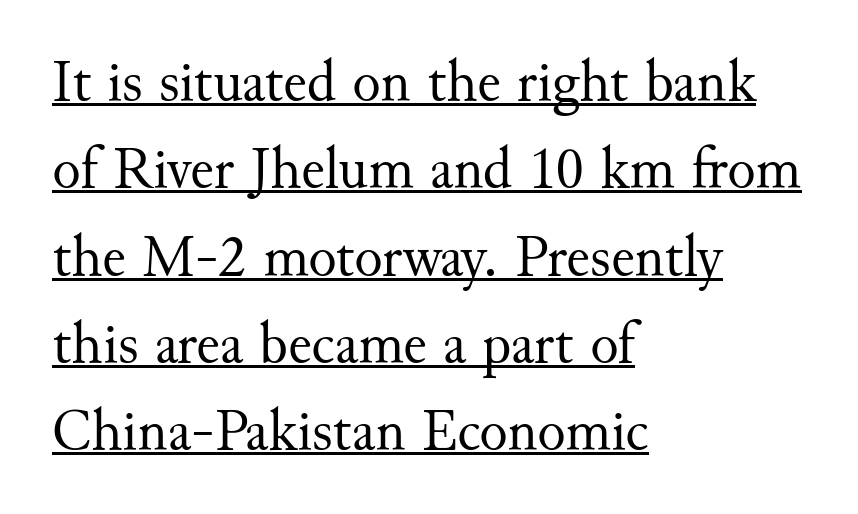
Q: Is the text bold? A: No.
Q: Is the text italic (slanted)? A: No, it is upright.
Q: Is the typeface a serif or a sans-serif typeface? A: Serif.
Q: Is the text underlined? A: Yes.
Q: How is the paragraph aligned? A: Left-aligned.
Q: Is the spacing between letters normal or unusually wide? A: Normal.
Q: Is the spacing between lines tight, normal or loose? A: Normal.
Q: Width (condensed, normal, or wide)? A: Normal.
Q: Stroke contrast? A: Medium.
Q: x-height? A: Small.
Q: Monospaced? A: No.
